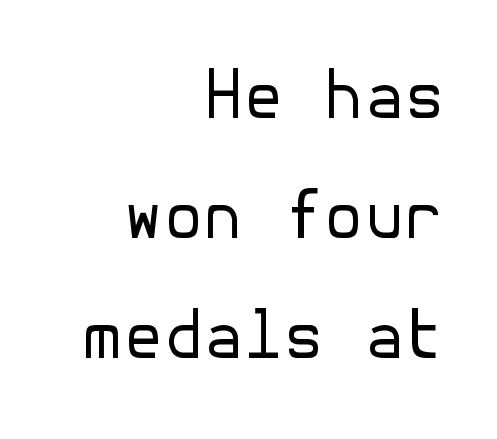
Q: Is the text bold? A: No.
Q: Is the text italic (slanted)? A: No, it is upright.
Q: Is the typeface a serif or a sans-serif typeface? A: Sans-serif.
Q: Is the text underlined? A: No.
Q: How is the paragraph aligned? A: Right-aligned.
Q: Is the spacing between letters normal or unusually wide? A: Normal.
Q: Width (condensed, normal, or wide)? A: Normal.
Q: Stroke contrast? A: Low.
Q: x-height? A: Medium.
